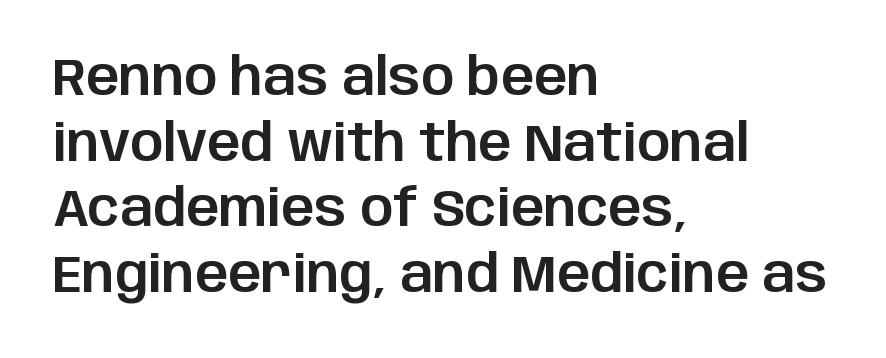
Q: Is the text italic (slanted)? A: No, it is upright.
Q: Is the typeface a serif or a sans-serif typeface? A: Sans-serif.
Q: Is the text underlined? A: No.
Q: How is the paragraph aligned? A: Left-aligned.
Q: Is the spacing between letters normal or unusually wide? A: Normal.
Q: Is the spacing between lines tight, normal or loose? A: Normal.
Q: Width (condensed, normal, or wide)? A: Normal.
Q: Stroke contrast? A: Low.
Q: x-height? A: Large.
Q: Monospaced? A: No.
